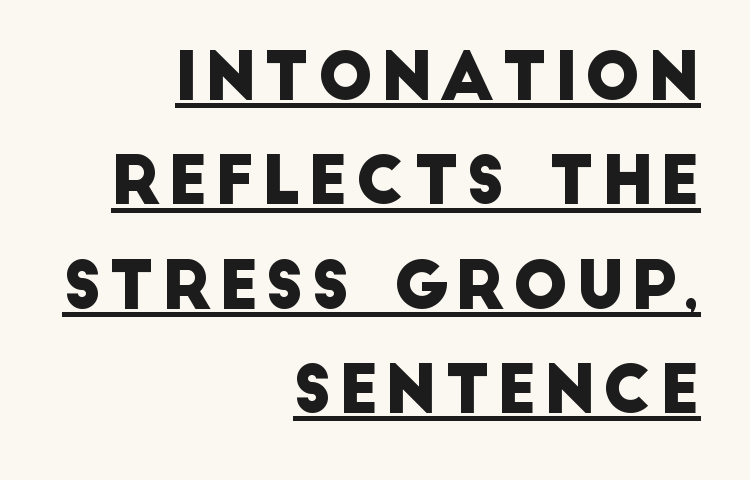
Decoration check: the copy is underlined. Do the characters align in a grid? No, the font is proportional. Typeset ragged left — the right edge is the straight one. Summary of vertical rhythm: regular, with standard interline spacing. The font family rendered here belongs to the sans-serif group.
